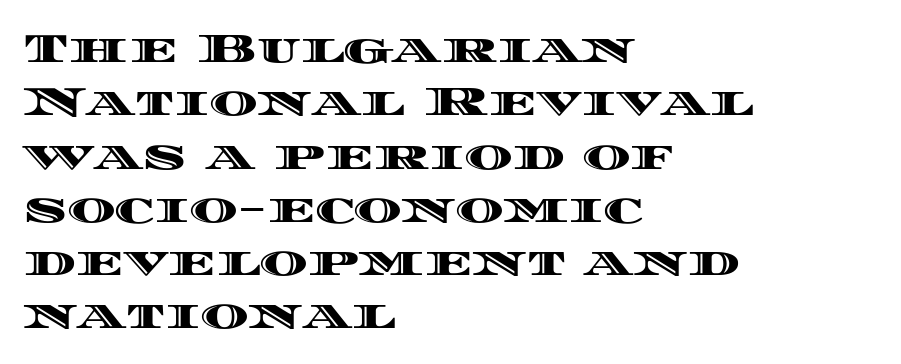
The image shows 41 px wide type, upright; set left-aligned, normal line spacing (1.3x), normal letter spacing, not underlined; a large x-height.
